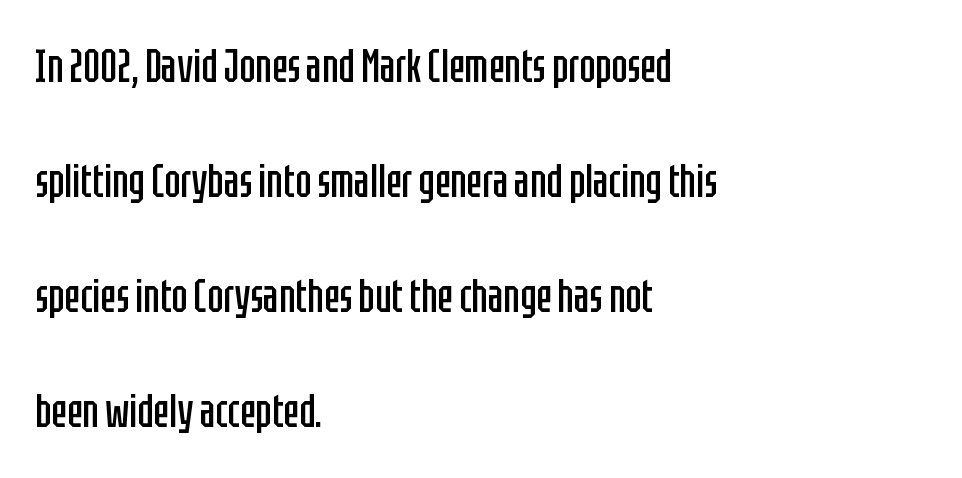
Q: Is the text bold? A: No.
Q: Is the text italic (slanted)? A: No, it is upright.
Q: Is the typeface a serif or a sans-serif typeface? A: Sans-serif.
Q: Is the text underlined? A: No.
Q: How is the paragraph aligned? A: Left-aligned.
Q: Is the spacing between letters normal or unusually wide? A: Normal.
Q: Is the spacing between lines tight, normal or loose? A: Loose.
Q: Width (condensed, normal, or wide)? A: Condensed.
Q: Stroke contrast? A: Low.
Q: x-height? A: Large.
Q: Monospaced? A: No.
